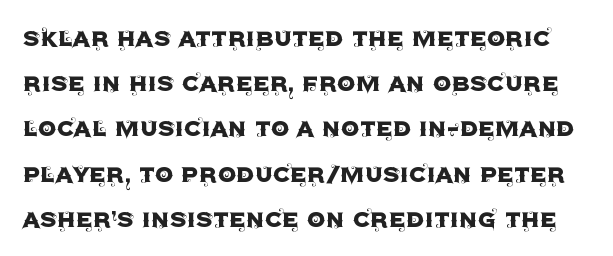
Vertical spacing — default. The rendering keeps characters at their native spacing. Has an underline been added? It has not. These lines are rendered in a variable-pitch font. The glyphs in this specimen are sans serif. When letters stand straight like this, we call the style roman or upright.
